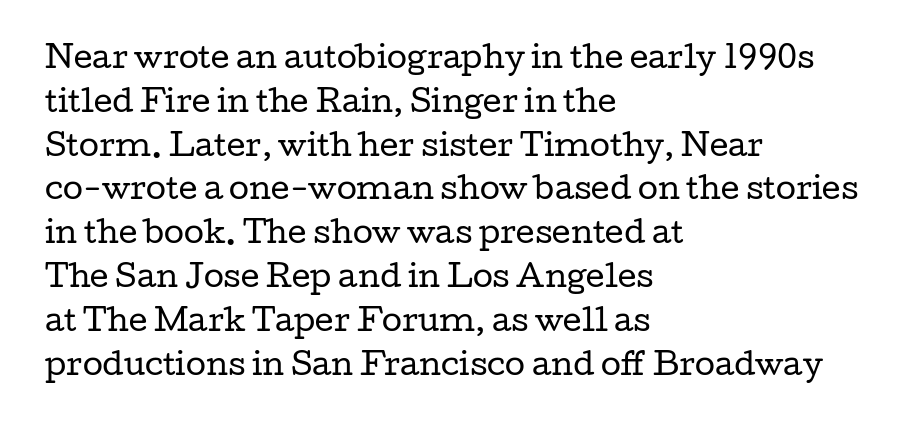
{"serif": "yes", "italic": "no", "bold": "no", "weight": "regular", "width": "wide", "stroke_contrast": "low", "x_height": "medium", "monospaced": "no", "underline": "no", "align": "left", "line_spacing": "normal", "line_spacing_ratio": 1.51, "letter_spacing": "normal", "letter_spacing_em": 0.0, "glyph_px": 29}
